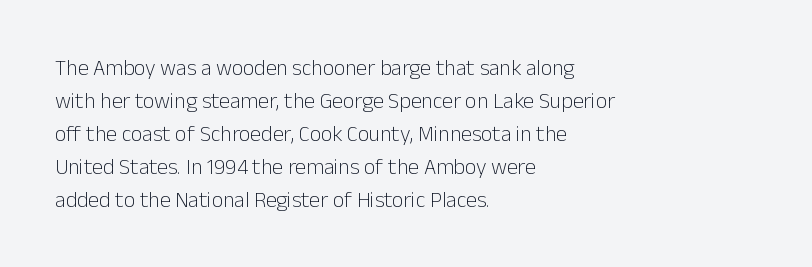
The image shows 22 px text type, upright; set left-aligned, normal line spacing (1.5x), normal letter spacing, not underlined.
